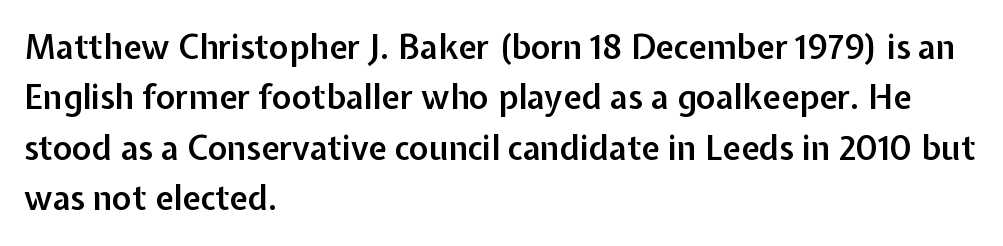
Q: Is the text bold? A: Semi-bold.
Q: Is the text italic (slanted)? A: No, it is upright.
Q: Is the typeface a serif or a sans-serif typeface? A: Sans-serif.
Q: Is the text underlined? A: No.
Q: How is the paragraph aligned? A: Left-aligned.
Q: Is the spacing between letters normal or unusually wide? A: Normal.
Q: Is the spacing between lines tight, normal or loose? A: Normal.
Q: Width (condensed, normal, or wide)? A: Normal.
Q: Stroke contrast? A: Low.
Q: x-height? A: Medium.
Q: Monospaced? A: No.
